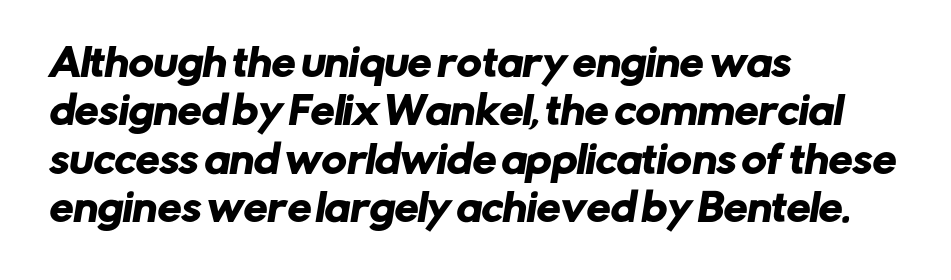
The image shows 38 px sans-serif type; set left-aligned, normal line spacing (1.27x), normal letter spacing, not underlined; low stroke contrast and a medium x-height.
